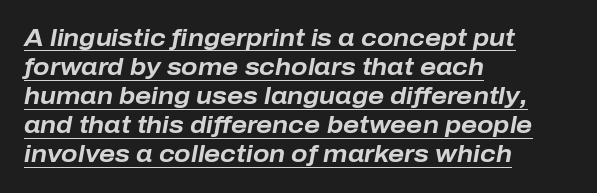
The image shows 24 px bold type, italic (leaning right); set left-aligned, line spacing 1.21x, normal letter spacing, underlined.
